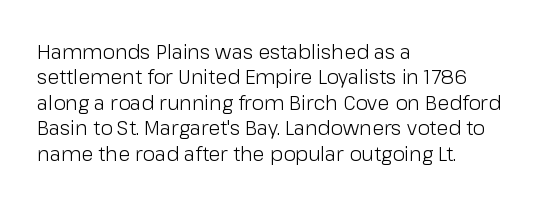
Q: Is the text bold? A: No.
Q: Is the text italic (slanted)? A: No, it is upright.
Q: Is the text underlined? A: No.
Q: How is the paragraph aligned? A: Left-aligned.
Q: Is the spacing between letters normal or unusually wide? A: Normal.
Q: Is the spacing between lines tight, normal or loose? A: Normal.
